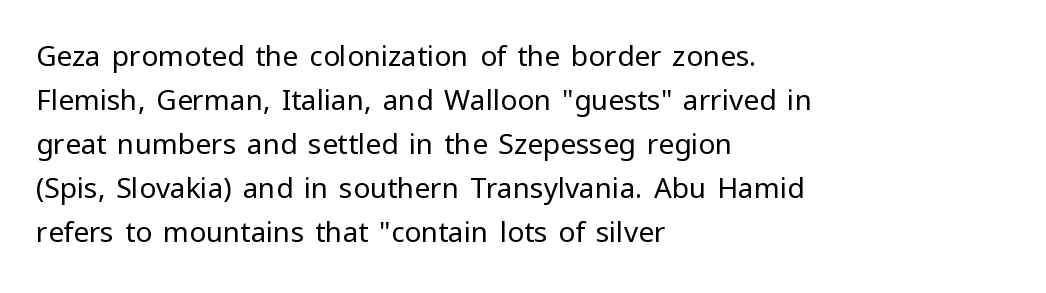
The image shows 28 px regular-weight sans-serif type, upright; set left-aligned, normal line spacing (1.57x), normal letter spacing, not underlined; low stroke contrast and a medium x-height.
